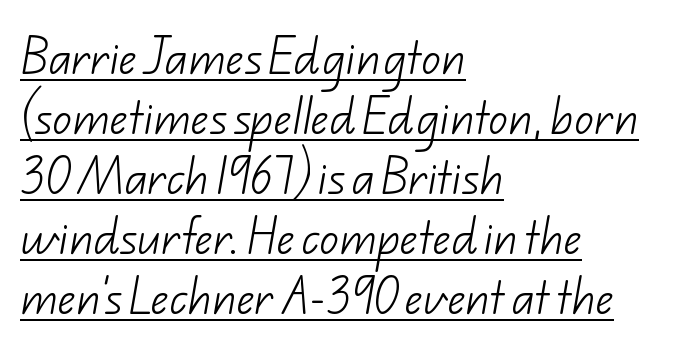
The image shows 39 px light sans-serif type; set left-aligned, normal line spacing (1.54x), normal letter spacing, underlined; low stroke contrast and a small x-height.
